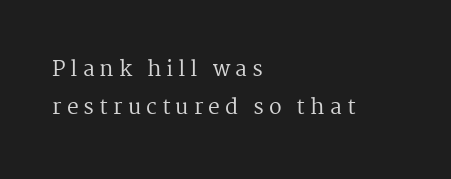
No extra ink here — the face is not bold. Upright lettering throughout. These lines have a slow, spaced-out rhythm from letter to letter. Beneath every word, the page is bare. The paragraph shown leans on its left margin.
